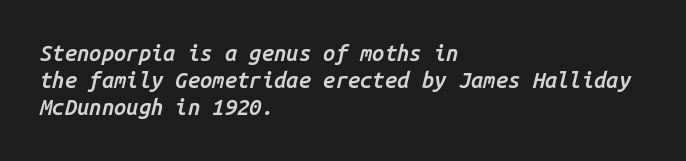
The font is running at a semibold setting, under full bold. Slanted lettering throughout. Casual observation: everything's shoved over to the left. The passage shown is not underscored anywhere. Caption: standard tracking, unaltered.
